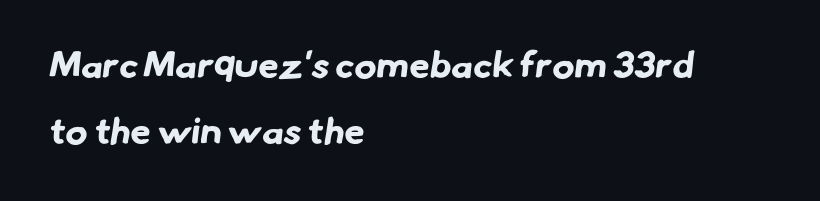
Type style note: lacks serifs. Compared with an ordinary text face, these strokes are far heavier — a full bold. Glyph-to-glyph distance matches everyday printed text. Descenders hang freely into open space. The passage shown is typed in a proportional face where columns would drift. All the whitespace from short lines collects on the right.
